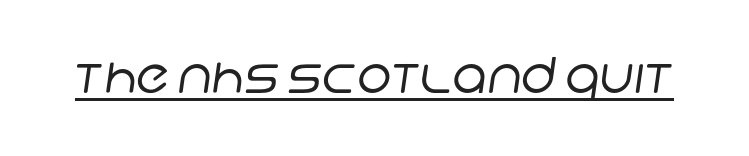
{"serif": "no", "bold": "no", "weight": "regular", "width": "normal", "stroke_contrast": "low", "x_height": "large", "monospaced": "no", "underline": "yes", "letter_spacing": "normal", "letter_spacing_em": 0.0, "glyph_px": 49}
